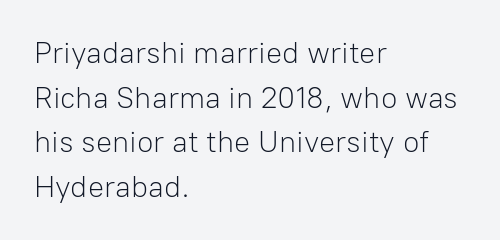
Heaviness? Minimal to ordinary, like unemphasized prose. The text block is weighted toward the left margin, trailing off unevenly rightward. Students, observe: this is what conventionally led text looks like. Italic: no, the glyphs are upright roman.
